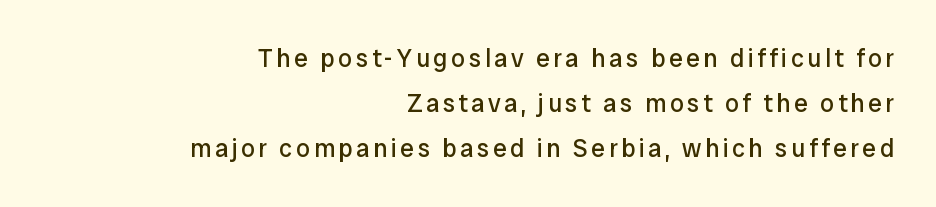
Q: Is the text bold? A: No.
Q: Is the text italic (slanted)? A: No, it is upright.
Q: Is the text underlined? A: No.
Q: How is the paragraph aligned? A: Right-aligned.
